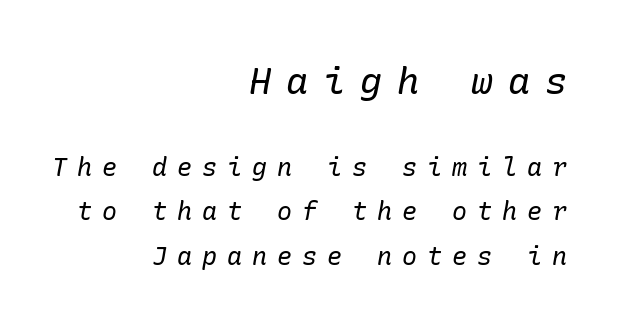
Q: Is the text bold? A: No.
Q: Is the text italic (slanted)? A: Yes, it leans right by about 10 degrees.
Q: Is the typeface a serif or a sans-serif typeface? A: Sans-serif.
Q: Is the text underlined? A: No.
Q: How is the paragraph aligned? A: Right-aligned.
Q: Is the spacing between letters normal or unusually wide? A: Unusually wide.
Q: Which block of text is set in a larger size, the first (top) or the second (bottom)? A: The first (top) one.
Q: Width (condensed, normal, or wide)? A: Normal.
Q: Stroke contrast? A: Low.
Q: x-height? A: Medium.
